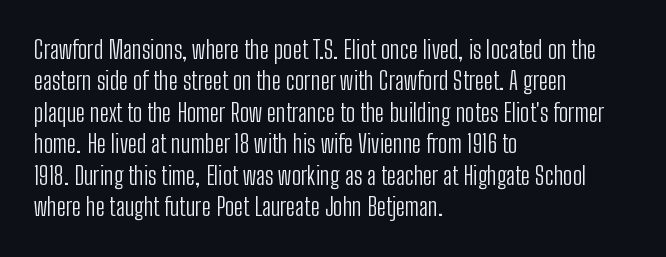
{"italic": "no", "bold": "no", "underline": "no", "align": "left", "line_spacing": "normal", "line_spacing_ratio": 1.26, "letter_spacing": "normal", "letter_spacing_em": 0.0, "glyph_px": 25}
